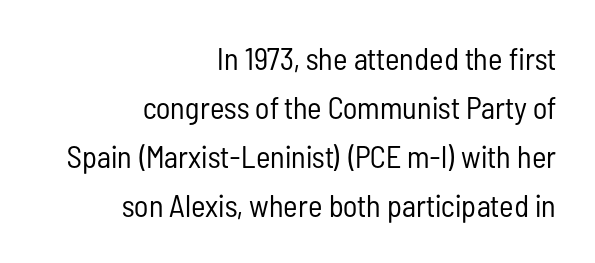
The image shows 31 px regular-weight, condensed sans-serif type, upright; set right-aligned, normal line spacing (1.58x), normal letter spacing, not underlined; low stroke contrast and a medium x-height.
